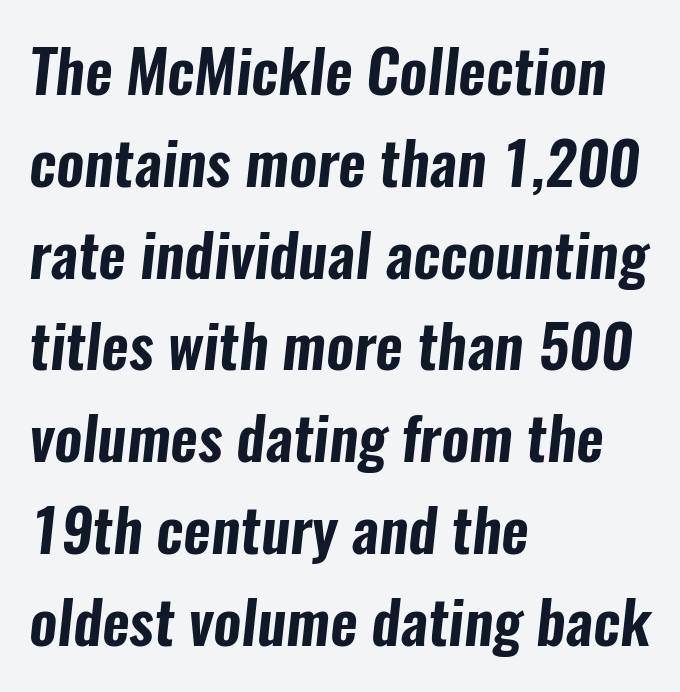
Q: Is the typeface a serif or a sans-serif typeface? A: Sans-serif.
Q: Is the text underlined? A: No.
Q: How is the paragraph aligned? A: Left-aligned.
Q: Is the spacing between letters normal or unusually wide? A: Normal.
Q: Is the spacing between lines tight, normal or loose? A: Normal.
Q: Width (condensed, normal, or wide)? A: Condensed.
Q: Stroke contrast? A: Low.
Q: x-height? A: Medium.
Q: Monospaced? A: No.
